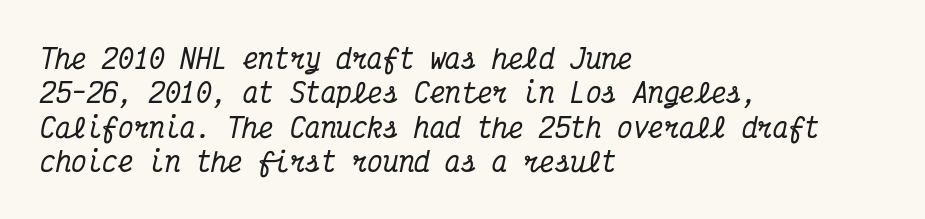
The image shows 26 px text type, italic (leaning right); set left-aligned, normal line spacing (1.32x), normal letter spacing, not underlined.
